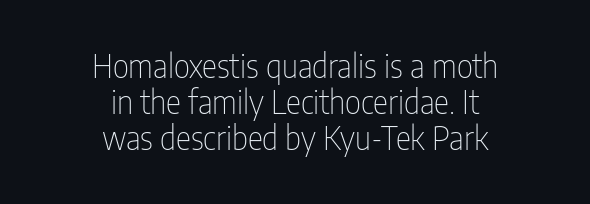
Q: Is the text bold? A: No.
Q: Is the text italic (slanted)? A: No, it is upright.
Q: Is the typeface a serif or a sans-serif typeface? A: Sans-serif.
Q: Is the text underlined? A: No.
Q: How is the paragraph aligned? A: Centered.
Q: Is the spacing between letters normal or unusually wide? A: Normal.
Q: Is the spacing between lines tight, normal or loose? A: Tight.
Q: Width (condensed, normal, or wide)? A: Condensed.
Q: Stroke contrast? A: Low.
Q: x-height? A: Medium.
Q: Monospaced? A: No.
